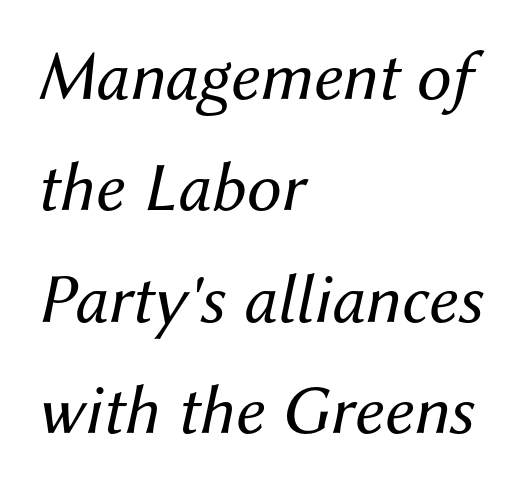
These lines were composed using italics. Short and long lines alike share a common starting point at left. A typesetter would call this leading conventional body-copy spacing. Inter-character spacing is left at the font's built-in metrics. Varying glyph widths throughout — classic text-font behaviour.
